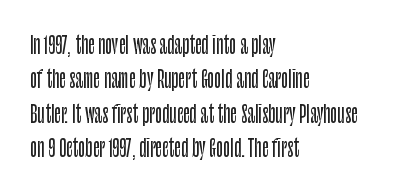
The specimen omits any rule beneath the text block's lines. The line-height multiplier appears to be the usual default. Posture: upright roman. The letters sit at their default tracking, neither squeezed nor spread.
